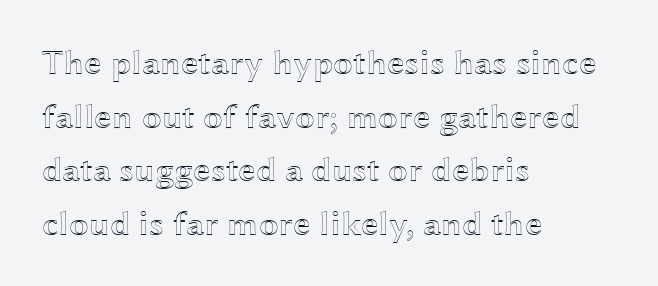
Q: Is the text italic (slanted)? A: No, it is upright.
Q: Is the text underlined? A: No.
Q: How is the paragraph aligned? A: Left-aligned.
Q: Is the spacing between letters normal or unusually wide? A: Normal.
Q: Is the spacing between lines tight, normal or loose? A: Normal.
Q: Width (condensed, normal, or wide)? A: Wide.
Q: x-height? A: Medium.
Q: Monospaced? A: No.
